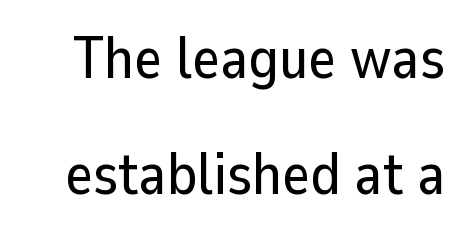
{"serif": "no", "italic": "no", "width": "normal", "stroke_contrast": "low", "x_height": "medium", "monospaced": "no", "underline": "no", "line_spacing": "loose", "line_spacing_ratio": 1.96, "letter_spacing": "normal", "letter_spacing_em": 0.0, "glyph_px": 59}
